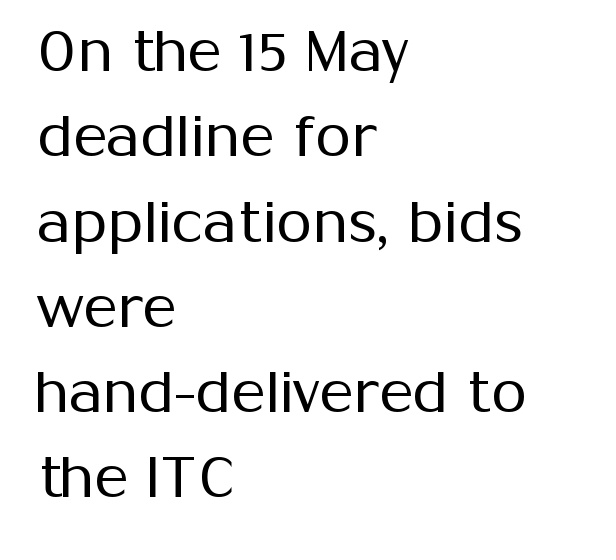
Honestly, there is no underline to notice here at all. To sum up the face: it is a sans, with no serifs. Bold? No — there's no thickening of the strokes. Each letter keeps its own natural width here, so spacing adapts to shape. This sample uses plain, unmodified letter spacing. A typesetter would mark this as roman, not italic.
